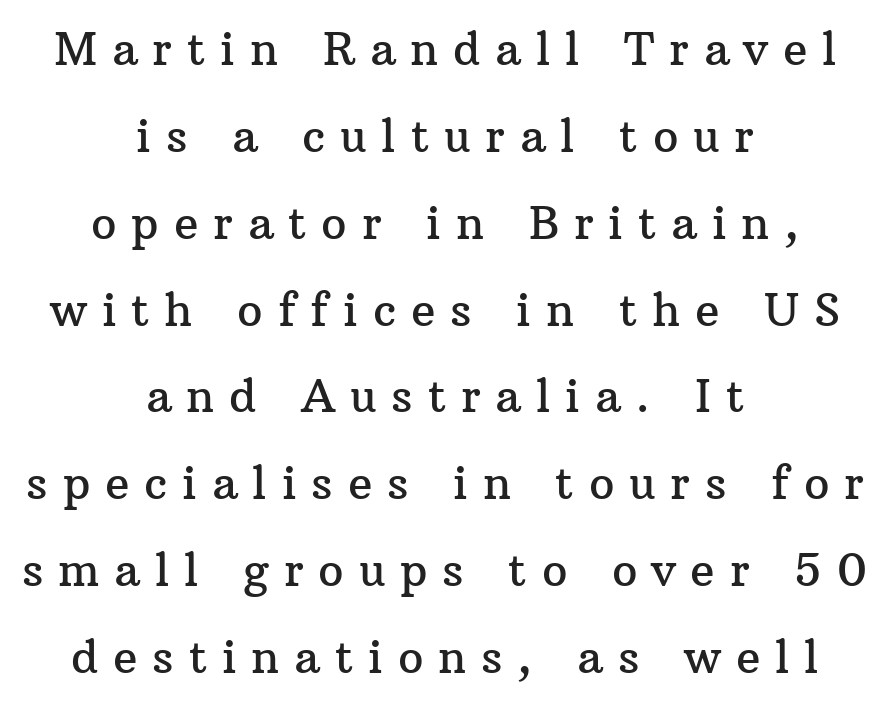
{"serif": "yes", "italic": "no", "width": "normal", "stroke_contrast": "medium", "x_height": "medium", "monospaced": "no", "underline": "no", "align": "center", "line_spacing": "loose", "line_spacing_ratio": 1.93, "letter_spacing": "wide", "letter_spacing_em": 0.33, "glyph_px": 45}
